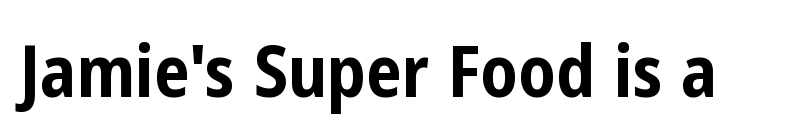
Q: Is the text bold? A: Yes.
Q: Is the text italic (slanted)? A: No, it is upright.
Q: Is the typeface a serif or a sans-serif typeface? A: Sans-serif.
Q: Is the text underlined? A: No.
Q: Is the spacing between letters normal or unusually wide? A: Normal.
Q: Width (condensed, normal, or wide)? A: Condensed.
Q: Stroke contrast? A: Low.
Q: x-height? A: Medium.
Q: Monospaced? A: No.
